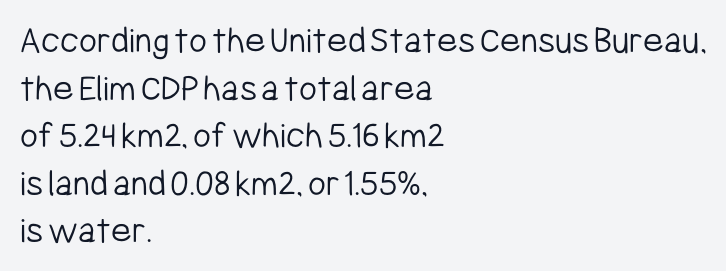
{"serif": "no", "italic": "no", "bold": "no", "weight": "light", "width": "condensed", "stroke_contrast": "low", "x_height": "medium", "monospaced": "no", "underline": "no", "align": "left", "line_spacing_ratio": 1.22, "letter_spacing": "normal", "letter_spacing_em": 0.0, "glyph_px": 39}
